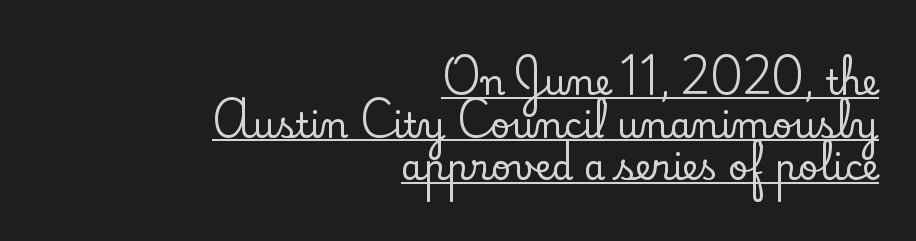
Q: Is the text italic (slanted)? A: No, it is upright.
Q: Is the typeface a serif or a sans-serif typeface? A: Serif.
Q: Is the text underlined? A: Yes.
Q: How is the paragraph aligned? A: Right-aligned.
Q: Is the spacing between letters normal or unusually wide? A: Normal.
Q: Width (condensed, normal, or wide)? A: Normal.
Q: Stroke contrast? A: Low.
Q: x-height? A: Small.
Q: Monospaced? A: No.
